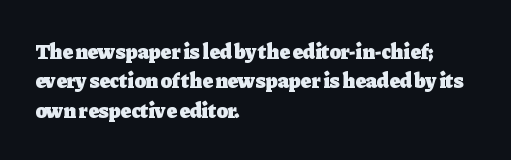
{"italic": "no", "bold": "yes", "underline": "no", "align": "left", "line_spacing": "normal", "line_spacing_ratio": 1.4, "letter_spacing": "normal", "letter_spacing_em": 0.0, "glyph_px": 21}
